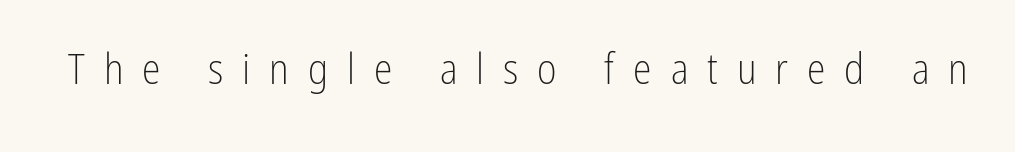
{"serif": "no", "italic": "no", "bold": "no", "weight": "light", "width": "condensed", "stroke_contrast": "low", "x_height": "medium", "monospaced": "no", "underline": "no", "letter_spacing": "wide", "letter_spacing_em": 0.45, "glyph_px": 42}
